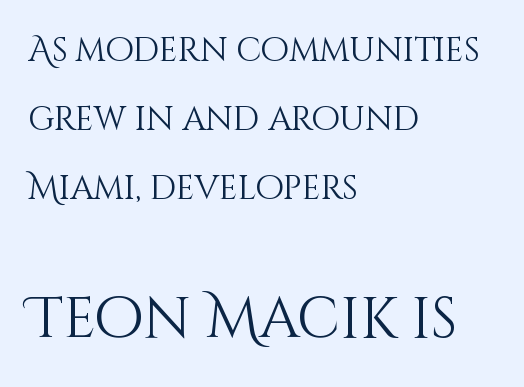
Posture: vertical. Which margin do the lines hug? The left one — the right edge is uneven. Character size in the trailing block exceeds that of the leading block. These lines keep a tight, regular rhythm from letter to letter.
